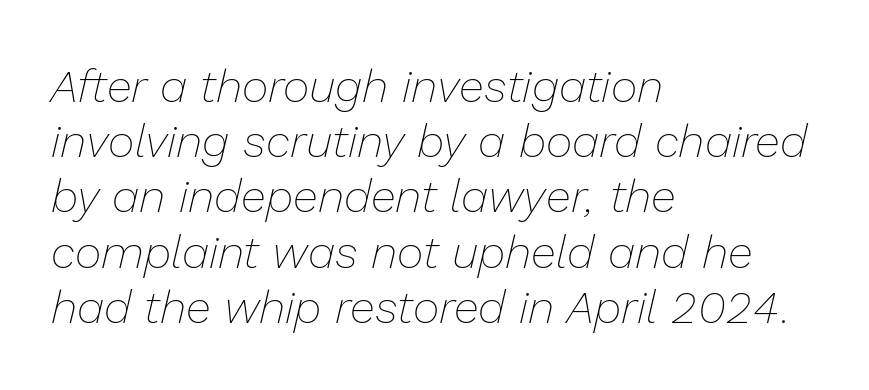
{"italic": "yes", "lean": "right", "slant_degrees": 13, "bold": "no", "weight": "thin", "width": "normal", "stroke_contrast": "low", "x_height": "medium", "monospaced": "no", "underline": "no", "align": "left", "line_spacing_ratio": 1.2, "letter_spacing": "normal", "letter_spacing_em": 0.0, "glyph_px": 46}
